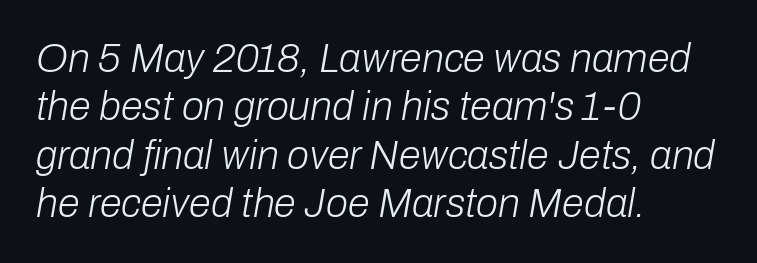
Q: Is the text bold? A: No.
Q: Is the text italic (slanted)? A: Yes, it leans right by about 10 degrees.
Q: Is the text underlined? A: No.
Q: How is the paragraph aligned? A: Left-aligned.
Q: Is the spacing between letters normal or unusually wide? A: Normal.
Q: Width (condensed, normal, or wide)? A: Normal.
Q: Stroke contrast? A: Low.
Q: x-height? A: Medium.
Q: Monospaced? A: No.
